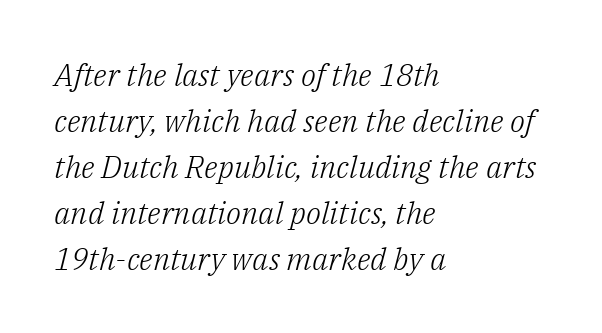
Q: Is the text bold? A: No.
Q: Is the text italic (slanted)? A: Yes, it leans right by about 14 degrees.
Q: Is the typeface a serif or a sans-serif typeface? A: Serif.
Q: Is the text underlined? A: No.
Q: How is the paragraph aligned? A: Left-aligned.
Q: Is the spacing between letters normal or unusually wide? A: Normal.
Q: Is the spacing between lines tight, normal or loose? A: Normal.
Q: Width (condensed, normal, or wide)? A: Normal.
Q: Stroke contrast? A: Low.
Q: x-height? A: Medium.
Q: Monospaced? A: No.
